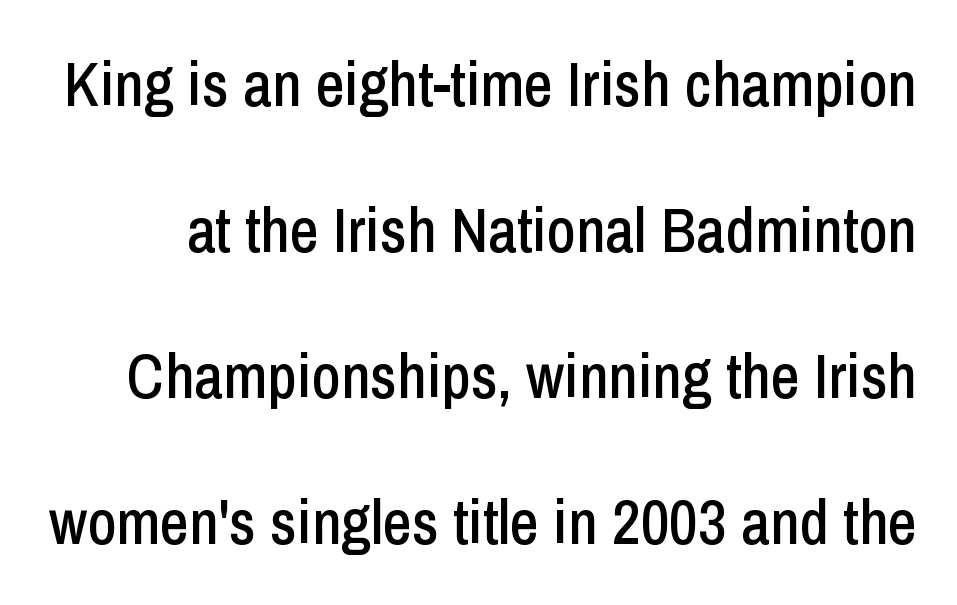
{"serif": "no", "italic": "no", "width": "condensed", "stroke_contrast": "low", "x_height": "medium", "monospaced": "no", "underline": "no", "line_spacing": "loose", "line_spacing_ratio": 2.32, "letter_spacing": "normal", "letter_spacing_em": 0.0, "glyph_px": 63}
